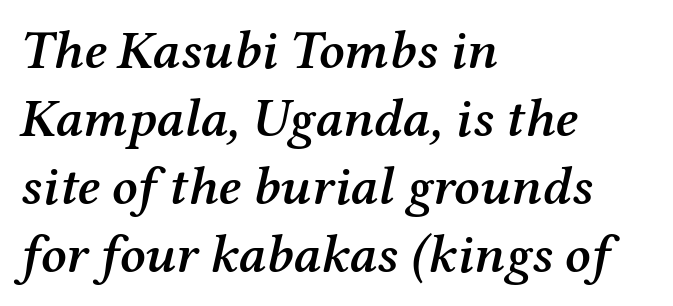
Only glyphs here, with clear space below each row. The letters sit at their default tracking, neither squeezed nor spread. The passage shown leans; its letterforms are oblique. On the weight axis this lands at semibold, roughly 600. The face used here is proportionally spaced, like ordinary book or web type. The type family on display is of the serif kind.
